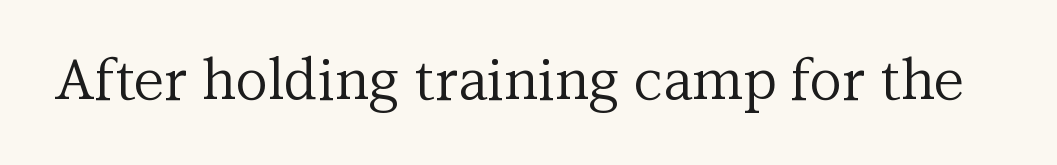
{"serif": "yes", "italic": "no", "bold": "no", "weight": "regular", "width": "normal", "stroke_contrast": "medium", "x_height": "medium", "monospaced": "no", "underline": "no", "letter_spacing": "normal", "letter_spacing_em": 0.0, "glyph_px": 56}
